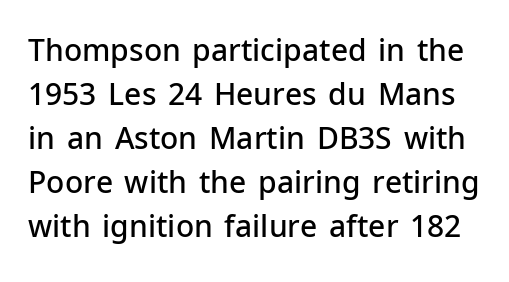
Q: Is the text bold? A: Semi-bold.
Q: Is the text italic (slanted)? A: No, it is upright.
Q: Is the typeface a serif or a sans-serif typeface? A: Sans-serif.
Q: Is the text underlined? A: No.
Q: Is the spacing between letters normal or unusually wide? A: Normal.
Q: Is the spacing between lines tight, normal or loose? A: Normal.
Q: Width (condensed, normal, or wide)? A: Normal.
Q: Stroke contrast? A: Low.
Q: x-height? A: Medium.
Q: Monospaced? A: No.
